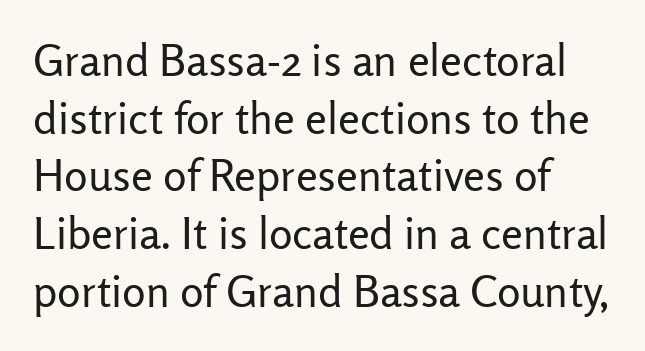
The setting favours the left margin, as ordinary paragraphs usually do. The designer went with a sans here, leaving each stem footless. The lettering stays uniformly vertical, giving the passage a roman look. Proportional: the letters do not fall into vertical columns.
